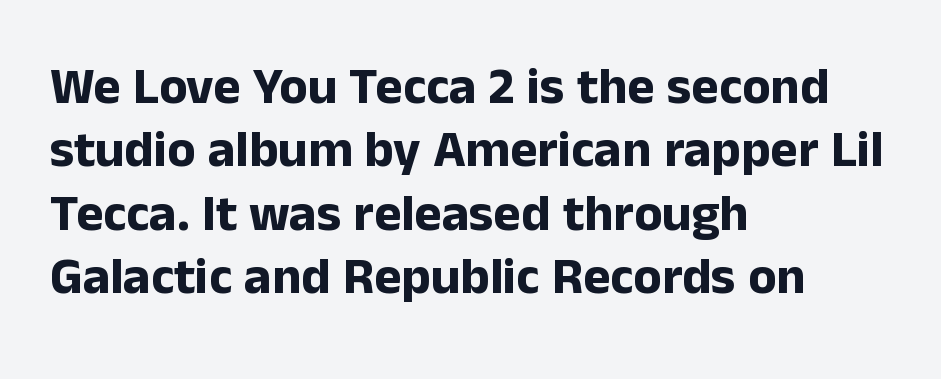
The image shows 52 px bold sans-serif type, upright; set left-aligned, line spacing 1.22x, normal letter spacing, not underlined; low stroke contrast and a medium x-height.
